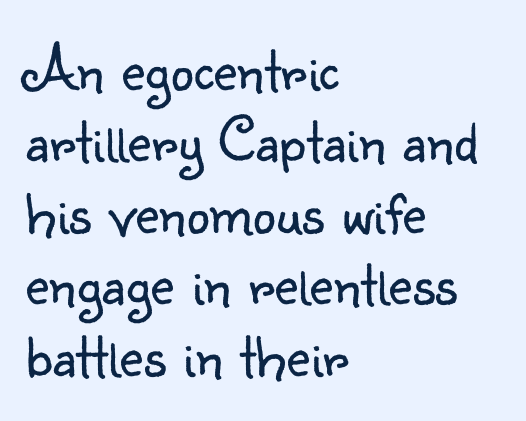
The image shows 65 px light sans-serif type, upright; set left-aligned, tight line spacing (1.1x), normal letter spacing, not underlined; low stroke contrast and a small x-height.
